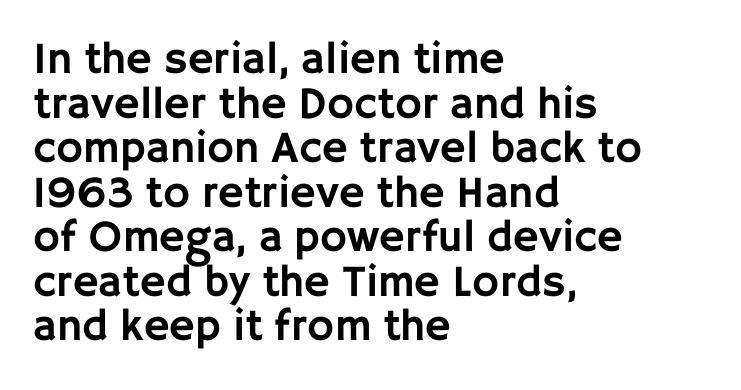
The image shows 45 px sans-serif type, upright; set left-aligned, tight line spacing (0.99x), normal letter spacing, not underlined; low stroke contrast and a large x-height.
